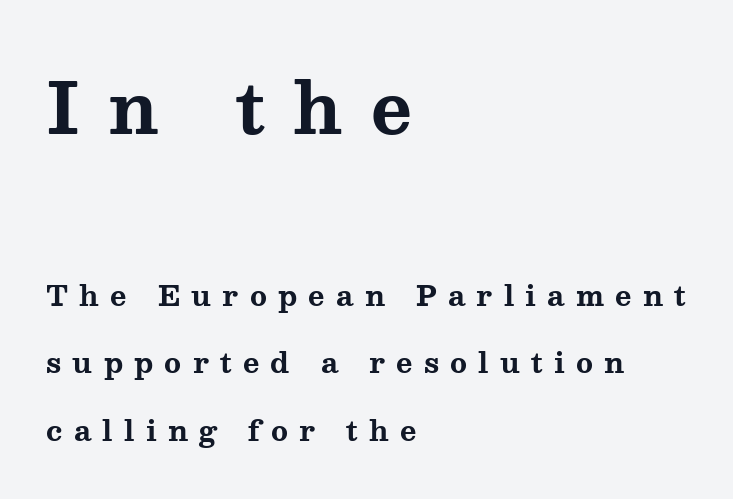
{"serif": "yes", "italic": "no", "bold": "yes", "weight": "bold", "width": "wide", "stroke_contrast": "medium", "x_height": "medium", "monospaced": "no", "underline": "no", "align": "left", "line_spacing": "loose", "line_spacing_ratio": 2.41, "letter_spacing": "wide", "letter_spacing_em": 0.4, "larger_block": "first", "size_ratio": 2.5, "glyph_px": 70}
